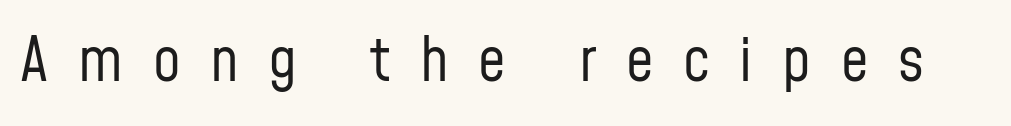
Q: Is the text bold? A: No.
Q: Is the text italic (slanted)? A: No, it is upright.
Q: Is the typeface a serif or a sans-serif typeface? A: Sans-serif.
Q: Is the text underlined? A: No.
Q: Is the spacing between letters normal or unusually wide? A: Unusually wide.
Q: Width (condensed, normal, or wide)? A: Condensed.
Q: Stroke contrast? A: Low.
Q: x-height? A: Medium.
Q: Monospaced? A: No.
